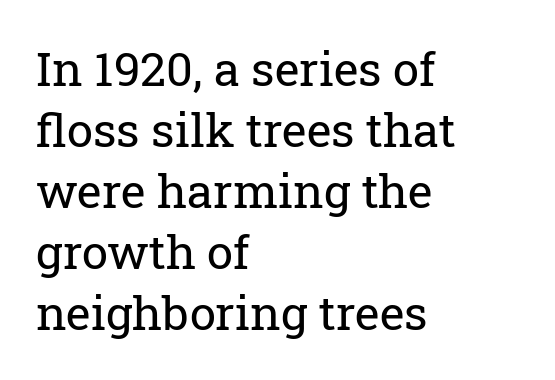
{"serif": "yes", "italic": "no", "bold": "no", "weight": "regular", "width": "normal", "stroke_contrast": "low", "x_height": "medium", "monospaced": "no", "underline": "no", "align": "left", "line_spacing": "normal", "line_spacing_ratio": 1.3, "letter_spacing": "normal", "letter_spacing_em": 0.0, "glyph_px": 47}
